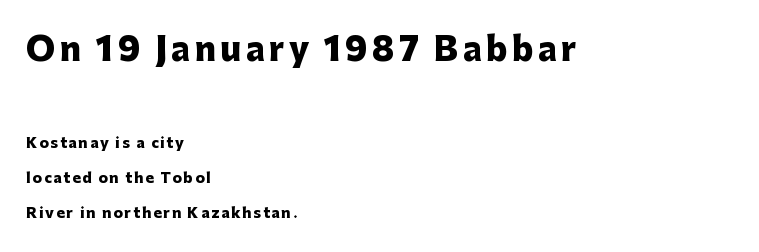
The image shows 32 px heavy sans-serif type, upright; set left-aligned, loose line spacing (2.5x), not underlined; the first (top) block is 2.29x larger; low stroke contrast and a medium x-height.
